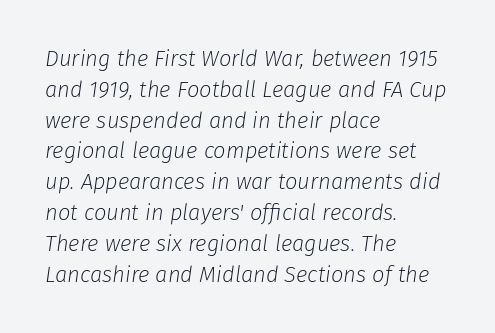
Q: Is the text bold? A: No.
Q: Is the text italic (slanted)? A: Yes, it leans right by about 8 degrees.
Q: Is the text underlined? A: No.
Q: How is the paragraph aligned? A: Left-aligned.
Q: Is the spacing between letters normal or unusually wide? A: Normal.
Q: Is the spacing between lines tight, normal or loose? A: Normal.
